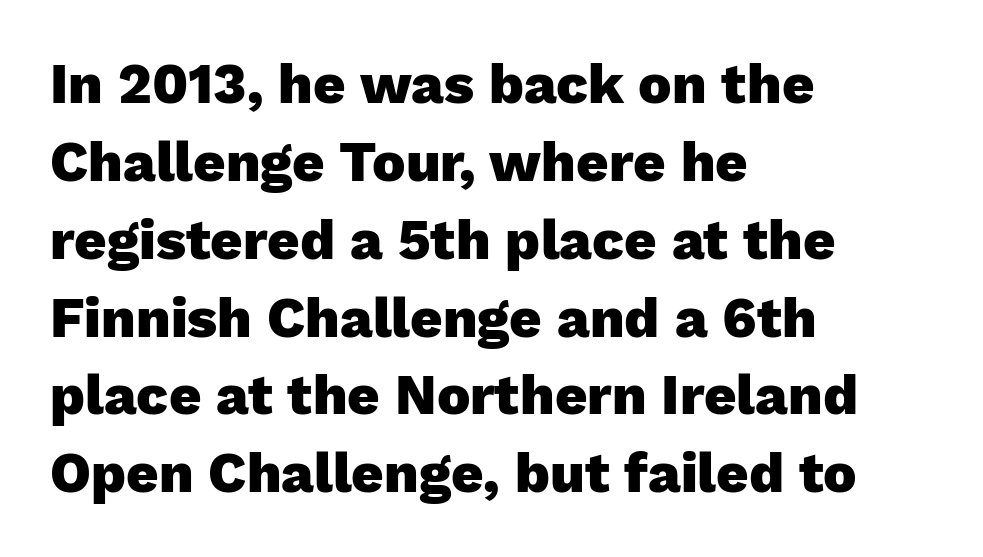
The image shows 56 px heavy sans-serif type, upright; set left-aligned, normal line spacing (1.39x), normal letter spacing, not underlined; low stroke contrast and a medium x-height.
